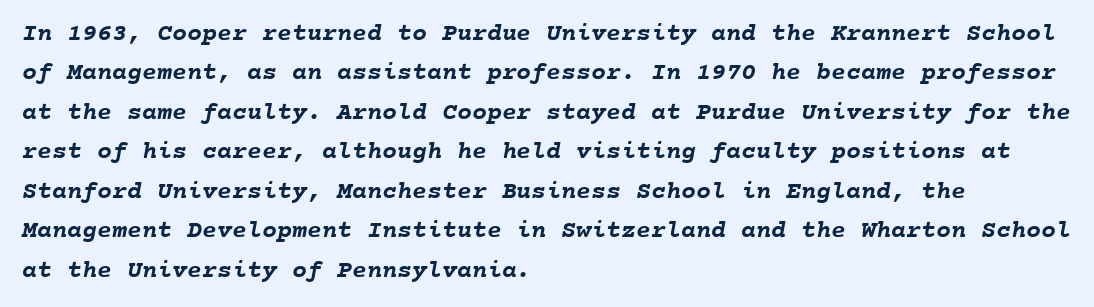
{"bold": "yes", "underline": "no", "align": "left", "line_spacing": "normal", "line_spacing_ratio": 1.58, "letter_spacing": "normal", "letter_spacing_em": 0.0, "glyph_px": 25}
